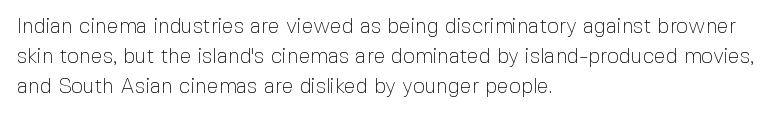
Quick note: interline space is typical. Nothing unusual about the tracking: characters are spaced as the font intends. Unmarked baselines from the first word to the last. No italicization has been applied; the sample stays upright.
